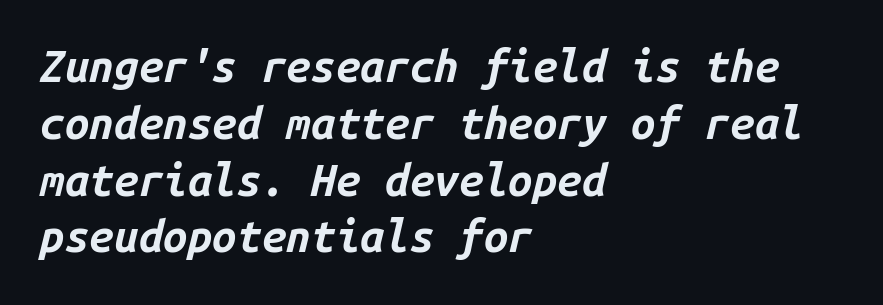
Every character sits at an angle, as italics do. Interline gaps are of average width in this sample. A classic flush-left, rag-right setting is used for this passage. The passage shown is typed in a monospace face where columns stay perfectly aligned.
